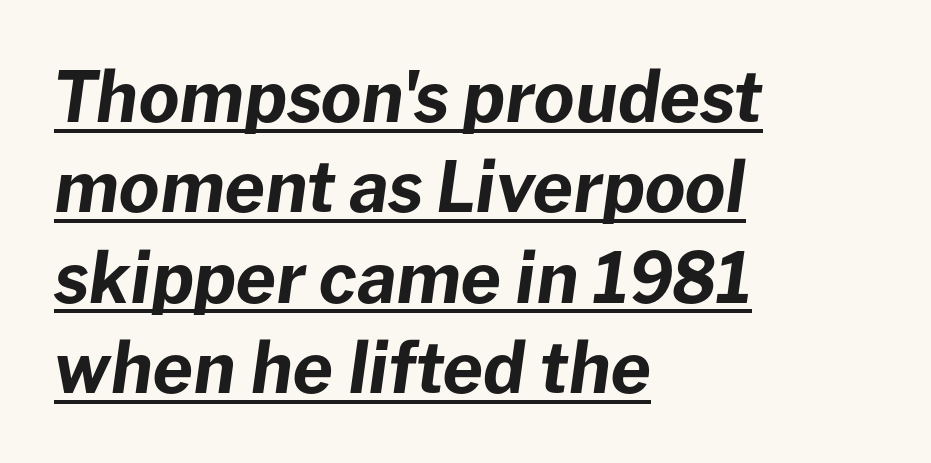
{"italic": "yes", "lean": "right", "slant_degrees": 8, "bold": "yes", "weight": "bold", "width": "normal", "stroke_contrast": "low", "x_height": "medium", "monospaced": "no", "underline": "yes", "align": "left", "line_spacing": "normal", "line_spacing_ratio": 1.29, "letter_spacing": "normal", "letter_spacing_em": 0.0, "glyph_px": 70}
